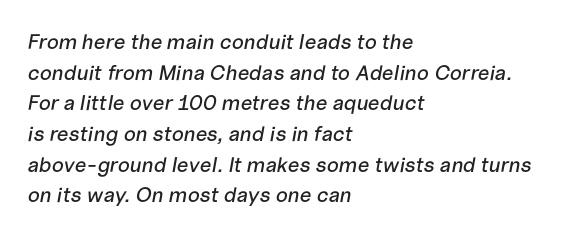
Q: Is the text italic (slanted)? A: Yes, it leans right by about 10 degrees.
Q: Is the text underlined? A: No.
Q: How is the paragraph aligned? A: Left-aligned.
Q: Is the spacing between letters normal or unusually wide? A: Normal.
Q: Is the spacing between lines tight, normal or loose? A: Normal.
